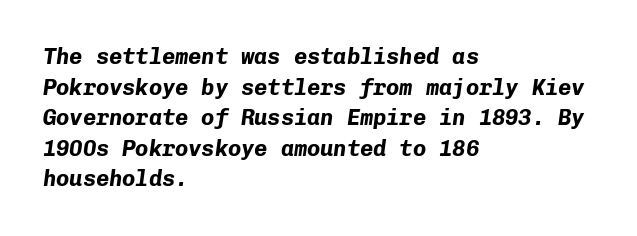
The image shows 22 px bold type, italic (leaning right); set left-aligned, normal line spacing (1.39x), normal letter spacing, not underlined.
